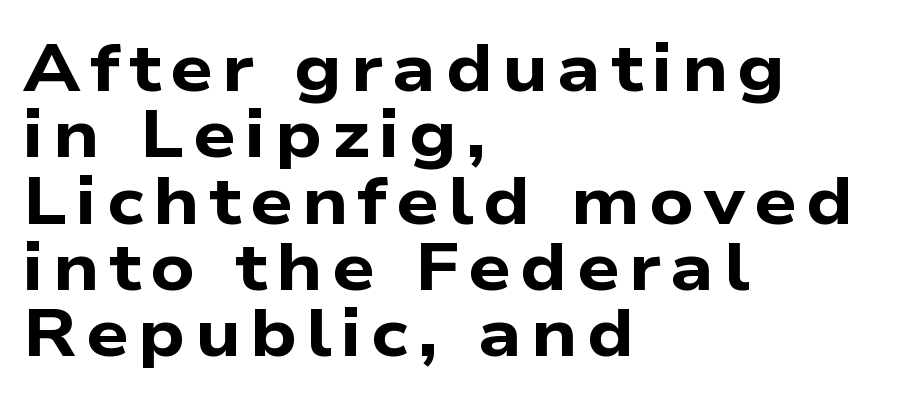
The image shows 67 px bold, wide sans-serif type; set left-aligned, tight line spacing (0.99x), not underlined; low stroke contrast and a medium x-height.
